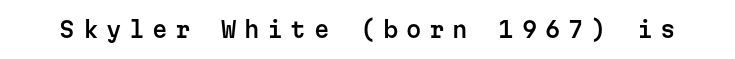
Q: Is the text italic (slanted)? A: No, it is upright.
Q: Is the text underlined? A: No.
Q: Is the spacing between letters normal or unusually wide? A: Unusually wide.
